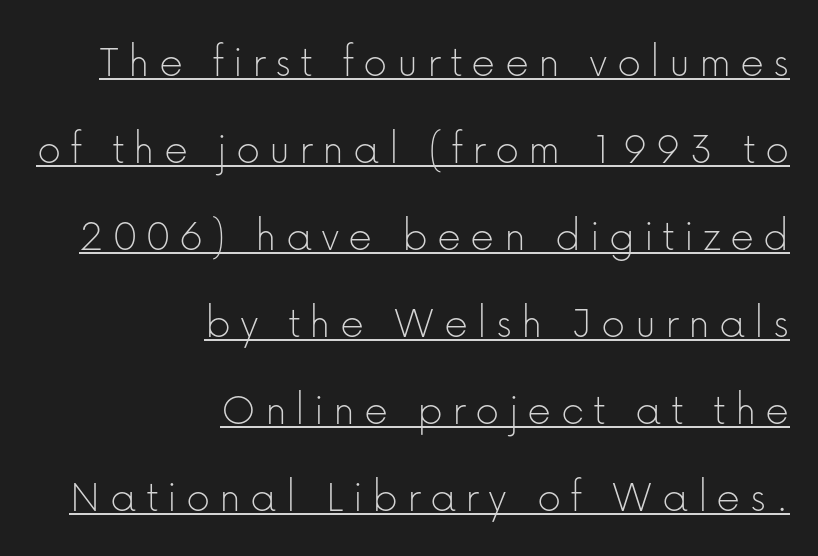
Q: Is the text bold? A: No.
Q: Is the text italic (slanted)? A: No, it is upright.
Q: Is the typeface a serif or a sans-serif typeface? A: Sans-serif.
Q: Is the text underlined? A: Yes.
Q: How is the paragraph aligned? A: Right-aligned.
Q: Width (condensed, normal, or wide)? A: Normal.
Q: Stroke contrast? A: Low.
Q: x-height? A: Medium.
Q: Monospaced? A: No.
